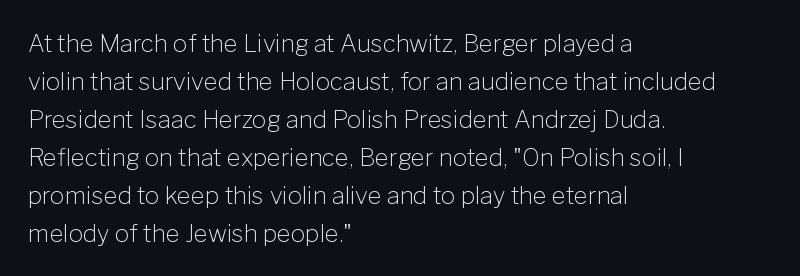
The image shows 24 px text type, upright; set left-aligned, normal line spacing (1.58x), normal letter spacing, not underlined.
